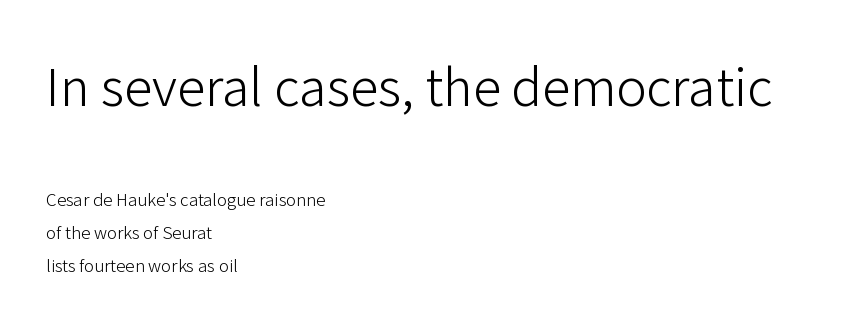
Lines of text with bare space underneath. The rag falls on the right side of this text block. Inter-character spacing is left at the font's built-in metrics. Designer's note — italics off, roman on. Here the designer chose a conventional face with non-uniform glyph widths.
